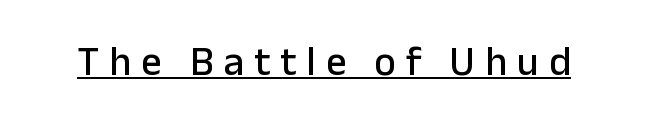
{"serif": "no", "italic": "no", "width": "normal", "stroke_contrast": "low", "x_height": "medium", "monospaced": "no", "underline": "yes", "letter_spacing": "wide", "letter_spacing_em": 0.24, "glyph_px": 41}
